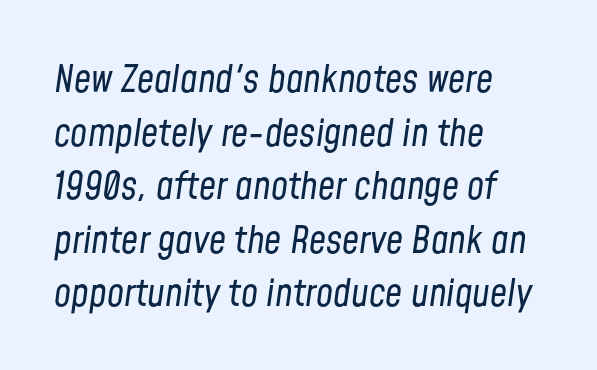
The letterforms sit at book weight or below. The passage shown is not underscored anywhere. Compared with ordinary roman type, these characters are visibly tilted. A typesetter would call this proportional, since set widths differ per character.
